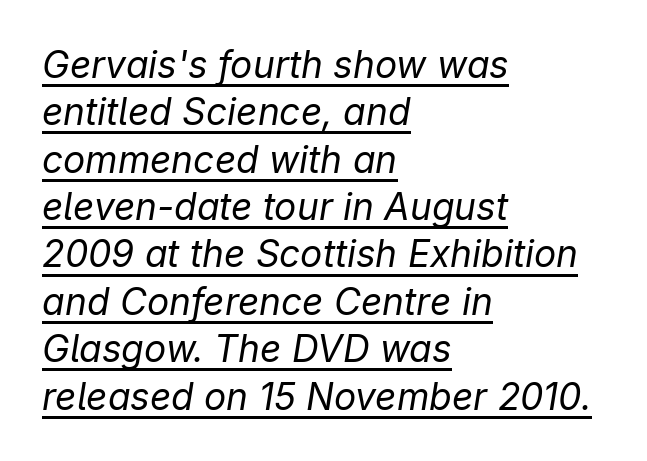
The image shows 37 px regular-weight type, italic (leaning right); set left-aligned, normal line spacing (1.28x), normal letter spacing, underlined; low stroke contrast and a medium x-height.
